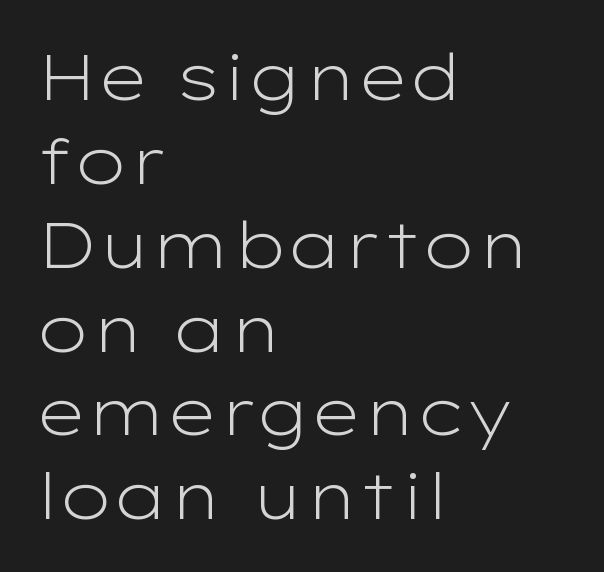
Each letter's strokes conclude bluntly, with no projecting serifs. Line beginnings align vertically; line endings do not. If you measured baseline to baseline, you'd find a middling distance. These lines were composed using upright roman letters.
